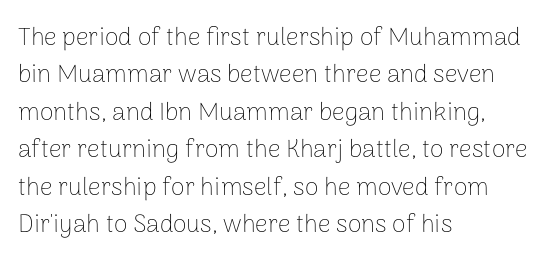
In CSS terms this would be text-align: left. Descenders are the only things crossing below the line. One glance says typical: line gaps are just what's usual. This is the regular roman posture of the typeface.
